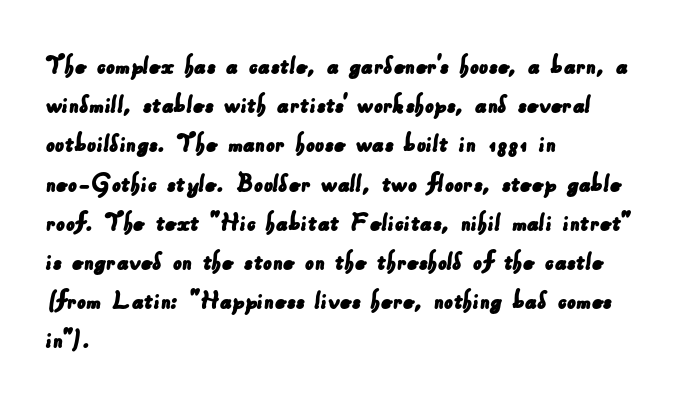
The image shows 28 px sans-serif type; set left-aligned, normal line spacing (1.4x), normal letter spacing, not underlined; low stroke contrast and a small x-height.
